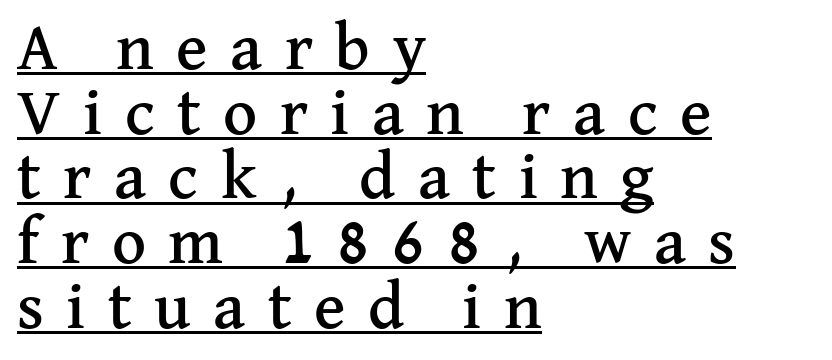
Q: Is the text italic (slanted)? A: No, it is upright.
Q: Is the typeface a serif or a sans-serif typeface? A: Serif.
Q: Is the text underlined? A: Yes.
Q: How is the paragraph aligned? A: Left-aligned.
Q: Is the spacing between letters normal or unusually wide? A: Unusually wide.
Q: Is the spacing between lines tight, normal or loose? A: Tight.
Q: Width (condensed, normal, or wide)? A: Normal.
Q: Stroke contrast? A: Medium.
Q: x-height? A: Medium.
Q: Monospaced? A: No.
